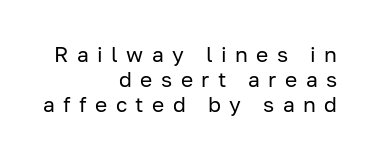
The image shows 21 px text type, upright; set right-aligned, line spacing 1.2x, unusually wide letter spacing (+0.4 em), not underlined.
